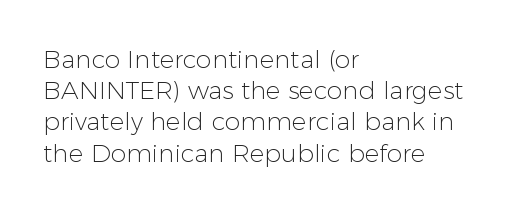
Q: Is the text bold? A: No.
Q: Is the text italic (slanted)? A: No, it is upright.
Q: Is the text underlined? A: No.
Q: How is the paragraph aligned? A: Left-aligned.
Q: Is the spacing between letters normal or unusually wide? A: Normal.
Q: Is the spacing between lines tight, normal or loose? A: Normal.
